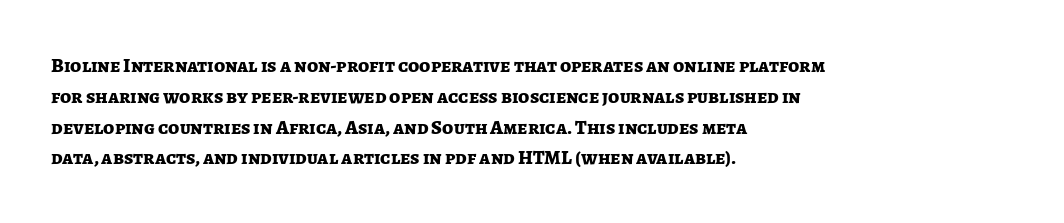
The image shows 20 px bold type, upright; set left-aligned, normal line spacing (1.54x), normal letter spacing, not underlined.
